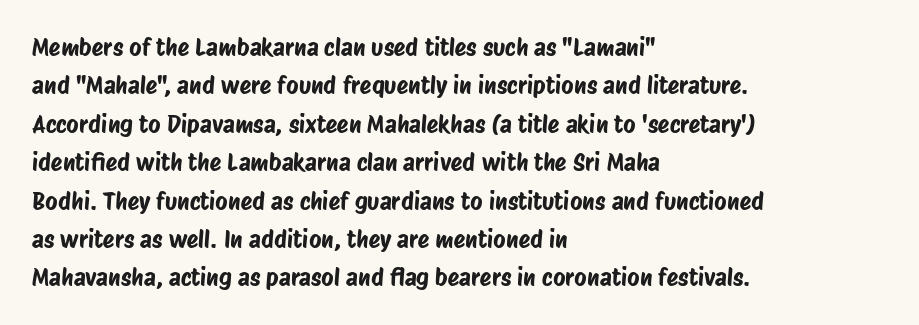
The image shows 24 px text type; set left-aligned, normal line spacing (1.6x), normal letter spacing, not underlined.
